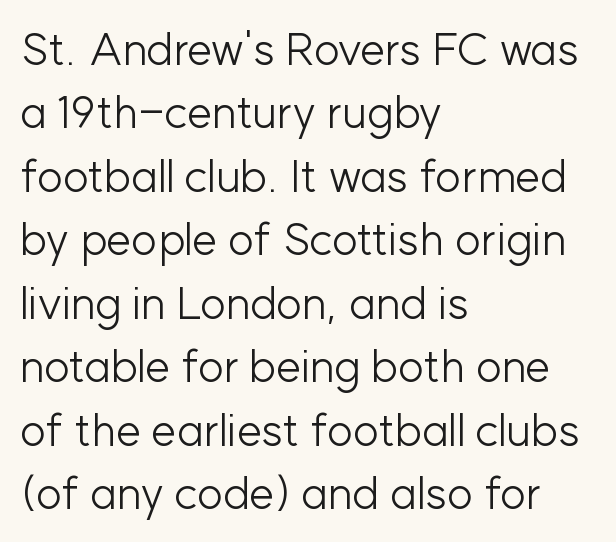
The leading is moderate, giving the passage an even texture. A typesetter would call this zero additional tracking. The passage is arranged the way most books set body copy — flush left. Rendered with straight, roman letterforms.
